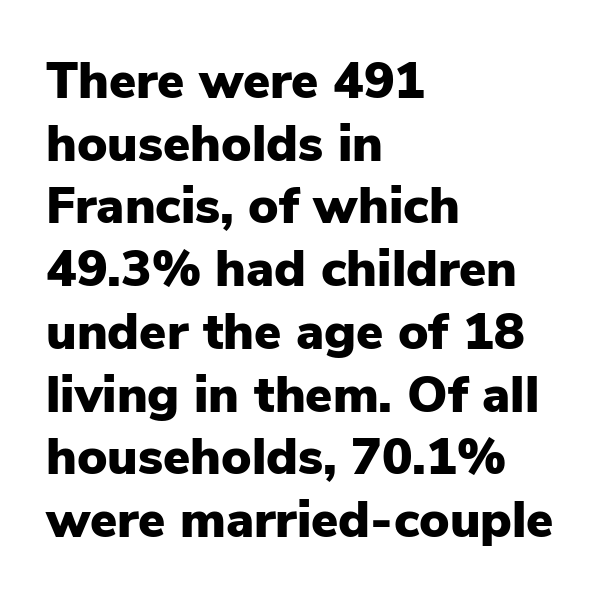
The image shows 51 px heavy sans-serif type, upright; set left-aligned, line spacing 1.23x, normal letter spacing, not underlined; low stroke contrast and a medium x-height.
